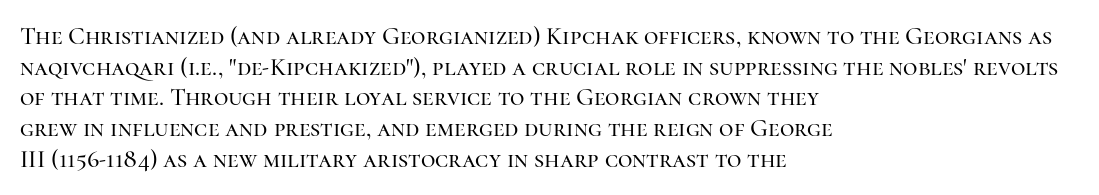
The image shows 25 px text type, upright; set left-aligned, line spacing 1.23x, normal letter spacing, not underlined.
